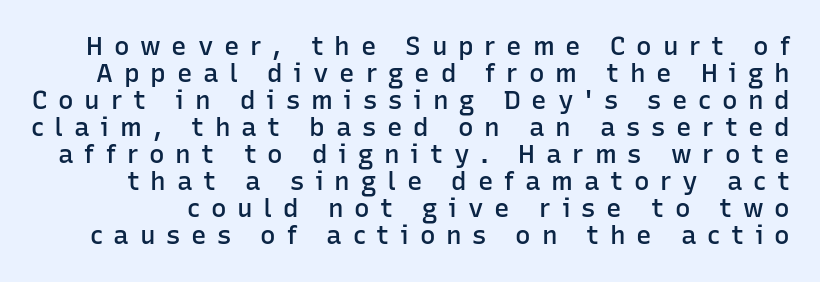
The image shows 26 px text type, upright; set tight line spacing (1.04x), unusually wide letter spacing (+0.41 em), not underlined.
